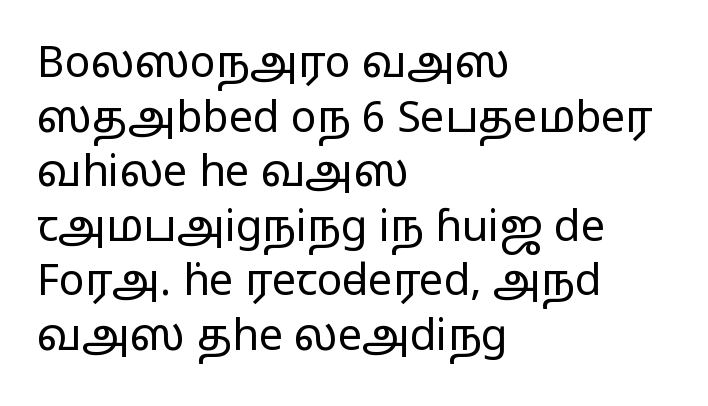
Q: Is the text bold? A: No.
Q: Is the text italic (slanted)? A: No, it is upright.
Q: Is the typeface a serif or a sans-serif typeface? A: Sans-serif.
Q: Is the text underlined? A: No.
Q: How is the paragraph aligned? A: Left-aligned.
Q: Is the spacing between letters normal or unusually wide? A: Normal.
Q: Is the spacing between lines tight, normal or loose? A: Normal.
Q: Width (condensed, normal, or wide)? A: Wide.
Q: Stroke contrast? A: Low.
Q: x-height? A: Medium.
Q: Monospaced? A: No.
